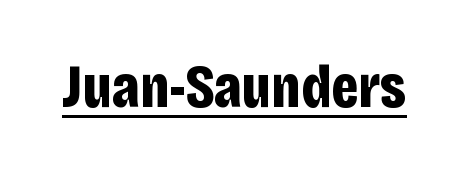
{"serif": "no", "italic": "no", "bold": "yes", "weight": "bold", "width": "condensed", "stroke_contrast": "low", "x_height": "large", "monospaced": "no", "underline": "yes", "letter_spacing": "normal", "letter_spacing_em": 0.0, "glyph_px": 61}
